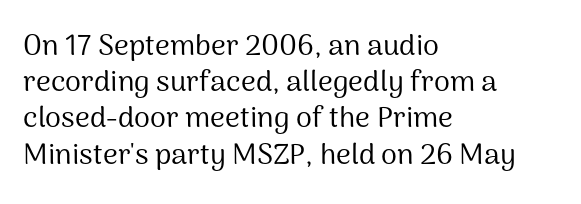
The image shows 29 px regular-weight sans-serif type, upright; set left-aligned, normal line spacing (1.25x), normal letter spacing, not underlined; medium stroke contrast and a medium x-height.
